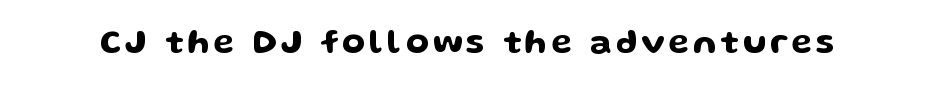
These lines are composed in type without serifs. The letters advance in unequal steps, a hallmark of proportional type. Characters remain perfectly vertical along every line. The gap between lines stays unmarked.
